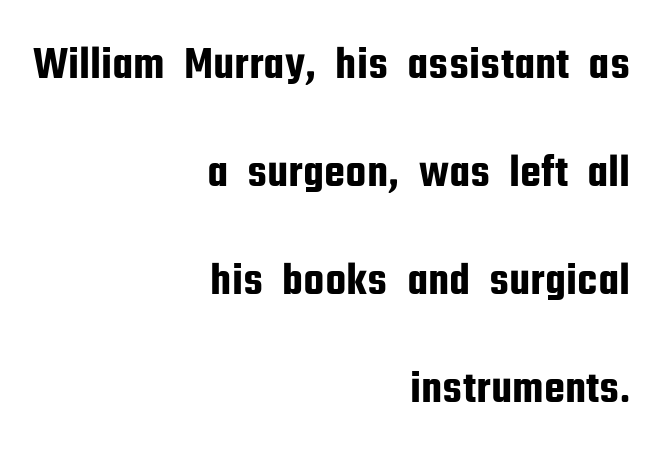
The image shows 47 px condensed sans-serif type, upright; set right-aligned, loose line spacing (2.3x), normal letter spacing, not underlined; low stroke contrast and a medium x-height.
